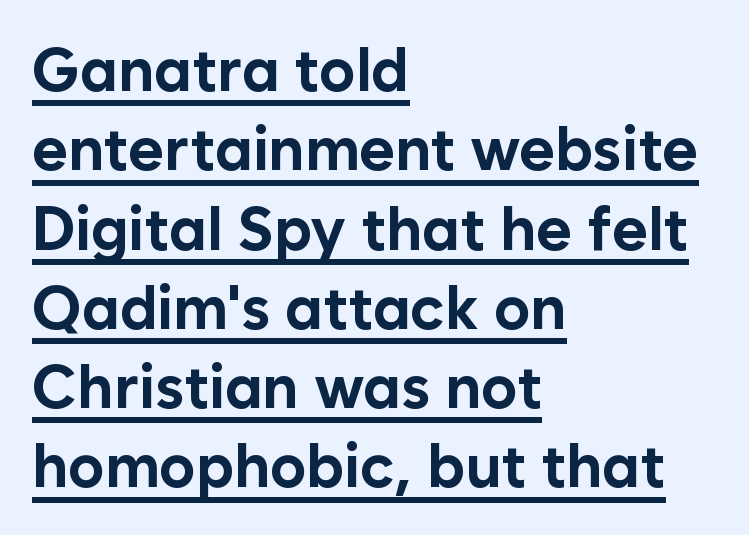
The image shows 61 px bold sans-serif type, upright; set left-aligned, normal line spacing (1.3x), normal letter spacing, underlined; low stroke contrast and a medium x-height.
